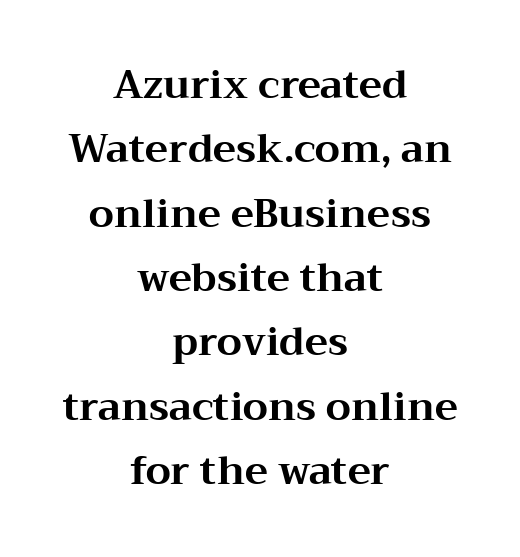
The image shows 39 px bold, wide serif type, upright; set centered, normal line spacing (1.65x), normal letter spacing, not underlined; medium stroke contrast and a medium x-height.
